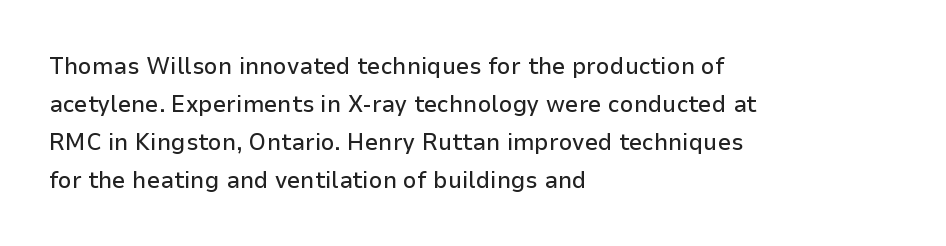
The image shows 24 px text type, upright; set left-aligned, normal line spacing (1.58x), normal letter spacing, not underlined.
